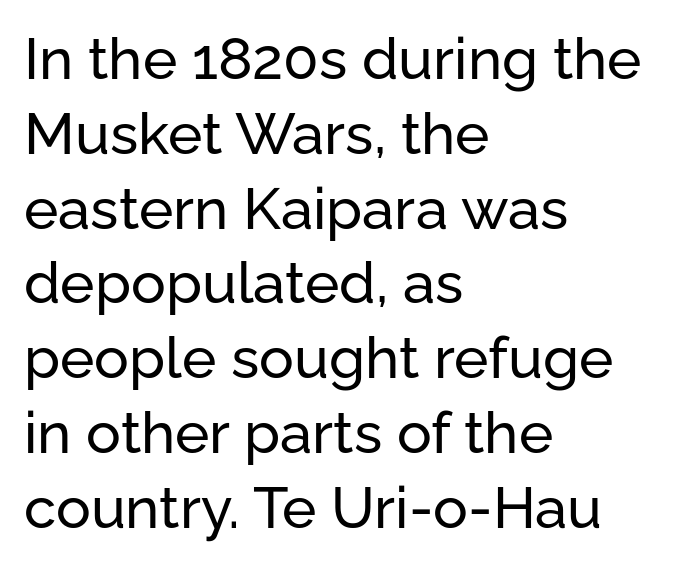
Serif or sans? Sans — the stroke terminals are bare. The font's upright variant was chosen for this text. A student would call this left alignment; a typographer would say flush left, rag right. The gap between lines stays unmarked. The letterforms sit shoulder to shoulder at normal distance.
